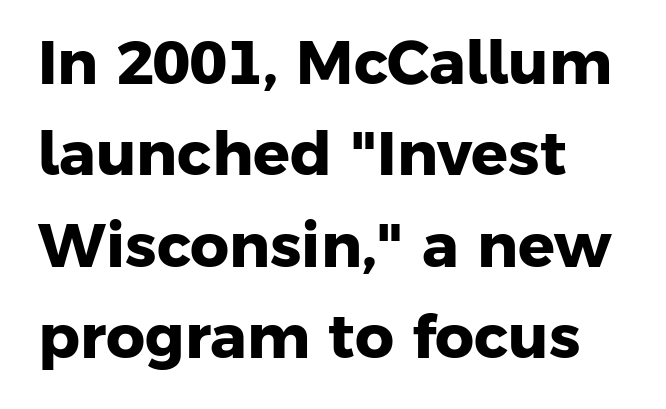
{"serif": "no", "bold": "yes", "weight": "heavy", "width": "normal", "stroke_contrast": "low", "x_height": "medium", "monospaced": "no", "underline": "no", "align": "left", "line_spacing": "normal", "line_spacing_ratio": 1.5, "letter_spacing": "normal", "letter_spacing_em": 0.0, "glyph_px": 61}
